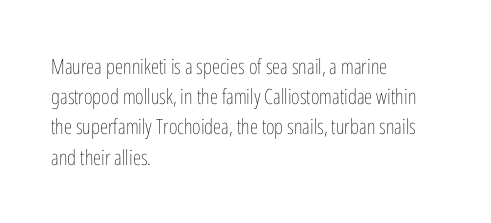
Q: Is the text bold? A: No.
Q: Is the text italic (slanted)? A: No, it is upright.
Q: Is the text underlined? A: No.
Q: How is the paragraph aligned? A: Left-aligned.
Q: Is the spacing between letters normal or unusually wide? A: Normal.
Q: Is the spacing between lines tight, normal or loose? A: Normal.
